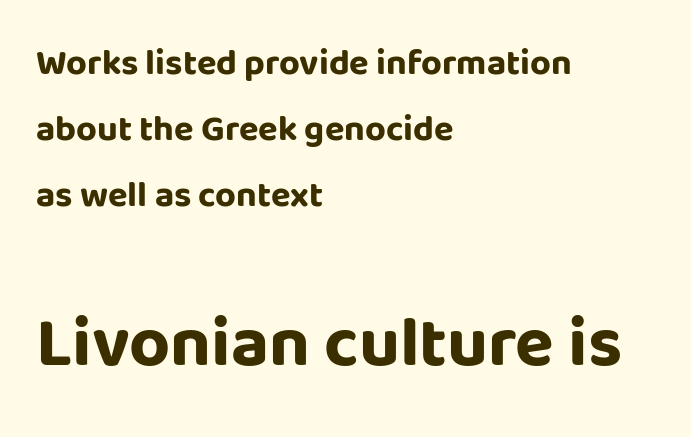
As a designer I'd log this as weight 700, bold. The letters stand upright; this is a roman face. Between one letter and the next there's only the usual sliver of space. Visually the block forms a straight wall on the left and a jagged coastline on the right.
